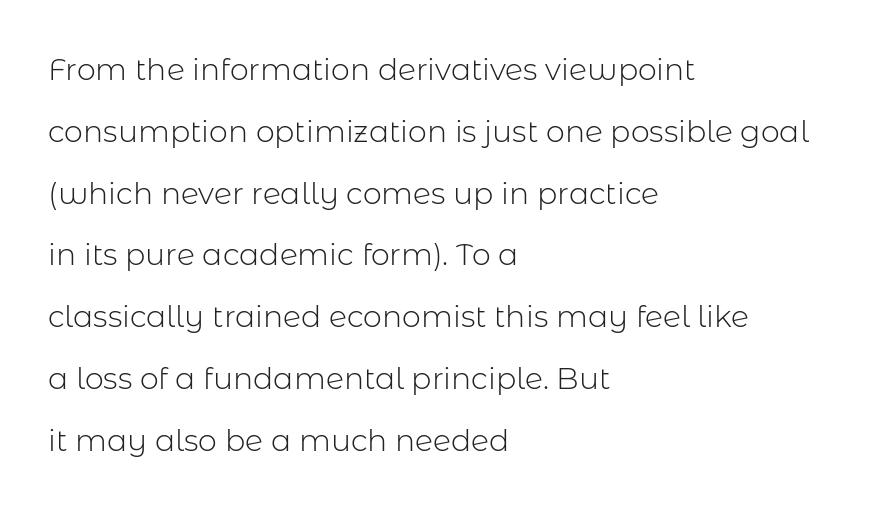
{"serif": "no", "italic": "no", "bold": "no", "weight": "light", "width": "normal", "stroke_contrast": "low", "x_height": "medium", "monospaced": "no", "underline": "no", "align": "left", "line_spacing": "loose", "line_spacing_ratio": 2.06, "letter_spacing": "normal", "letter_spacing_em": 0.0, "glyph_px": 30}
